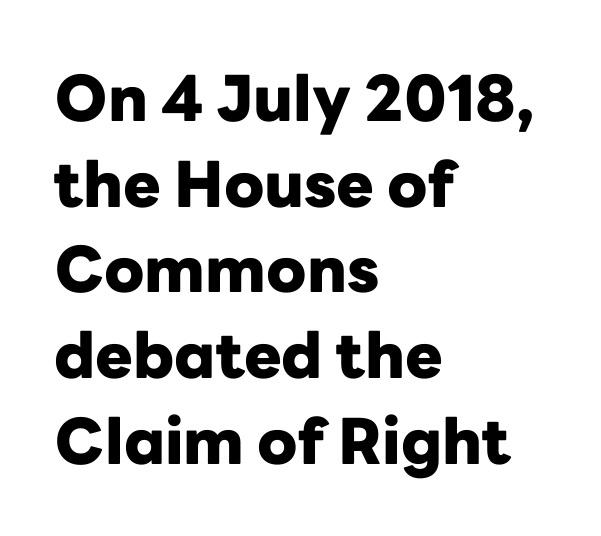
Q: Is the text bold? A: Yes.
Q: Is the text italic (slanted)? A: No, it is upright.
Q: Is the typeface a serif or a sans-serif typeface? A: Sans-serif.
Q: Is the text underlined? A: No.
Q: How is the paragraph aligned? A: Left-aligned.
Q: Is the spacing between letters normal or unusually wide? A: Normal.
Q: Is the spacing between lines tight, normal or loose? A: Normal.
Q: Width (condensed, normal, or wide)? A: Normal.
Q: Stroke contrast? A: Low.
Q: x-height? A: Medium.
Q: Monospaced? A: No.
